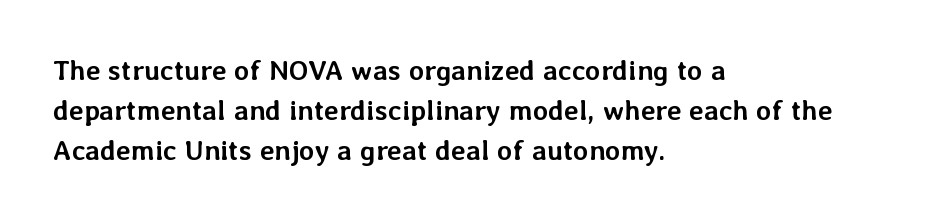
{"italic": "no", "bold": "yes", "weight": "semibold", "width": "normal", "stroke_contrast": "low", "x_height": "medium", "monospaced": "no", "underline": "no", "align": "left", "line_spacing": "normal", "line_spacing_ratio": 1.42, "letter_spacing": "normal", "letter_spacing_em": 0.0, "glyph_px": 28}
